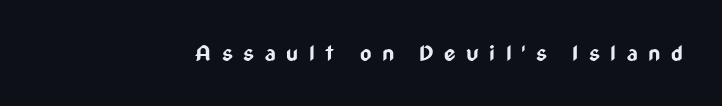
Q: Is the text bold? A: Yes.
Q: Is the text italic (slanted)? A: No, it is upright.
Q: Is the text underlined? A: No.
Q: Is the spacing between letters normal or unusually wide? A: Unusually wide.
